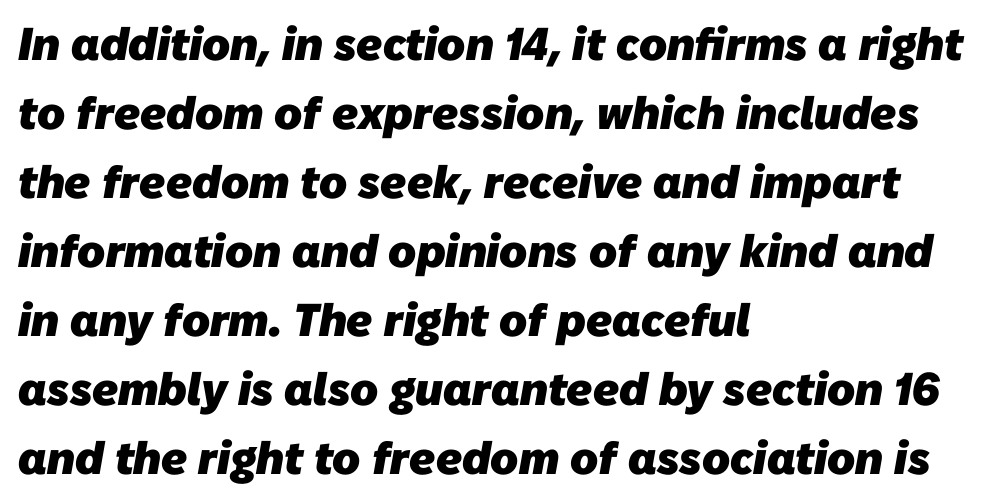
The image shows 46 px heavy sans-serif type; set left-aligned, normal line spacing (1.5x), normal letter spacing, not underlined; low stroke contrast and a medium x-height.
